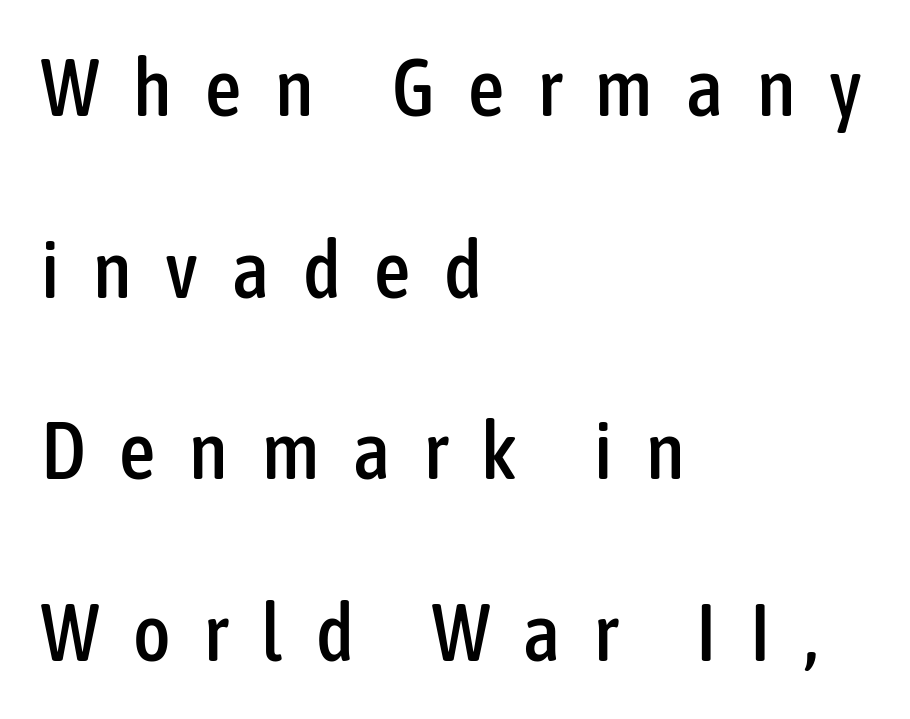
What stands out about the letter spacing? Its width — letters are far apart. Note: no serifs on the glyphs. Anything drawn beneath the words? Only blank space. Varying glyph widths throughout — classic text-font behaviour. These lines stack with their left ends in a neat column.
